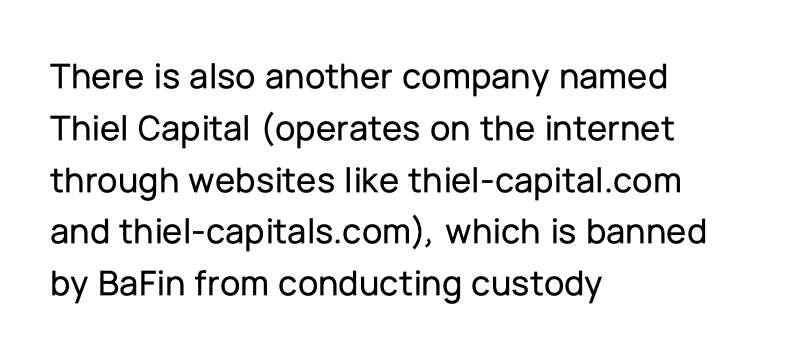
Q: Is the text italic (slanted)? A: No, it is upright.
Q: Is the typeface a serif or a sans-serif typeface? A: Sans-serif.
Q: Is the text underlined? A: No.
Q: How is the paragraph aligned? A: Left-aligned.
Q: Is the spacing between letters normal or unusually wide? A: Normal.
Q: Is the spacing between lines tight, normal or loose? A: Normal.
Q: Width (condensed, normal, or wide)? A: Normal.
Q: Stroke contrast? A: Low.
Q: x-height? A: Medium.
Q: Monospaced? A: No.
